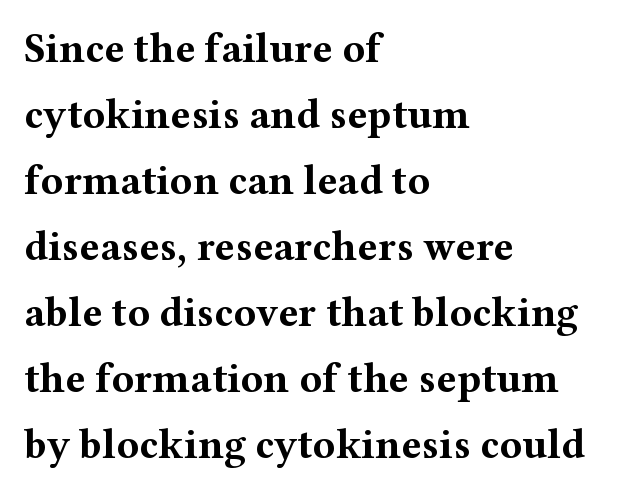
Q: Is the text bold? A: Yes.
Q: Is the text italic (slanted)? A: No, it is upright.
Q: Is the typeface a serif or a sans-serif typeface? A: Serif.
Q: Is the text underlined? A: No.
Q: How is the paragraph aligned? A: Left-aligned.
Q: Is the spacing between letters normal or unusually wide? A: Normal.
Q: Is the spacing between lines tight, normal or loose? A: Normal.
Q: Width (condensed, normal, or wide)? A: Wide.
Q: Stroke contrast? A: Medium.
Q: x-height? A: Medium.
Q: Monospaced? A: No.
